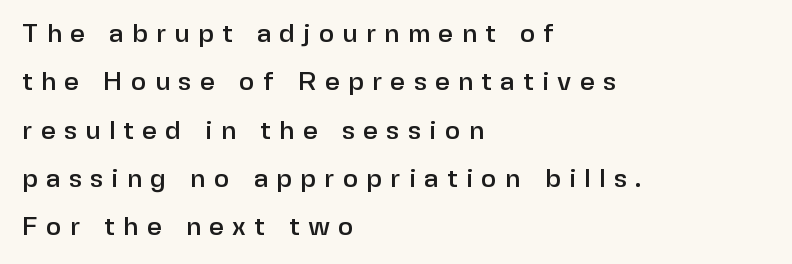
{"italic": "no", "underline": "no", "align": "left", "line_spacing_ratio": 1.86, "letter_spacing": "wide", "letter_spacing_em": 0.32, "glyph_px": 26}
